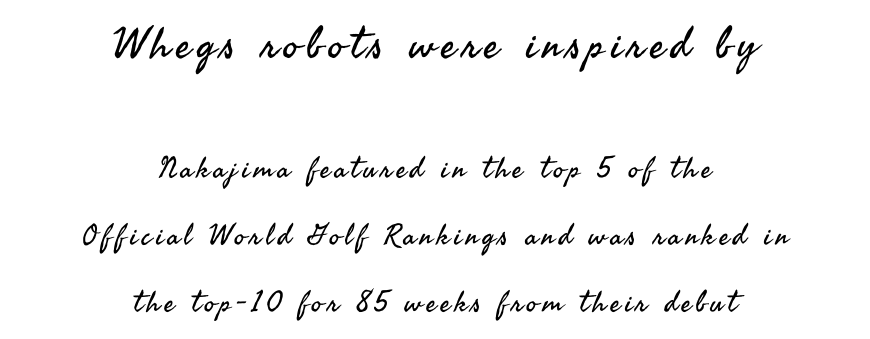
{"serif": "no", "bold": "no", "weight": "regular", "width": "normal", "stroke_contrast": "medium", "x_height": "small", "monospaced": "no", "underline": "no", "align": "center", "line_spacing": "loose", "line_spacing_ratio": 2.3, "larger_block": "first", "size_ratio": 1.48, "glyph_px": 43}
